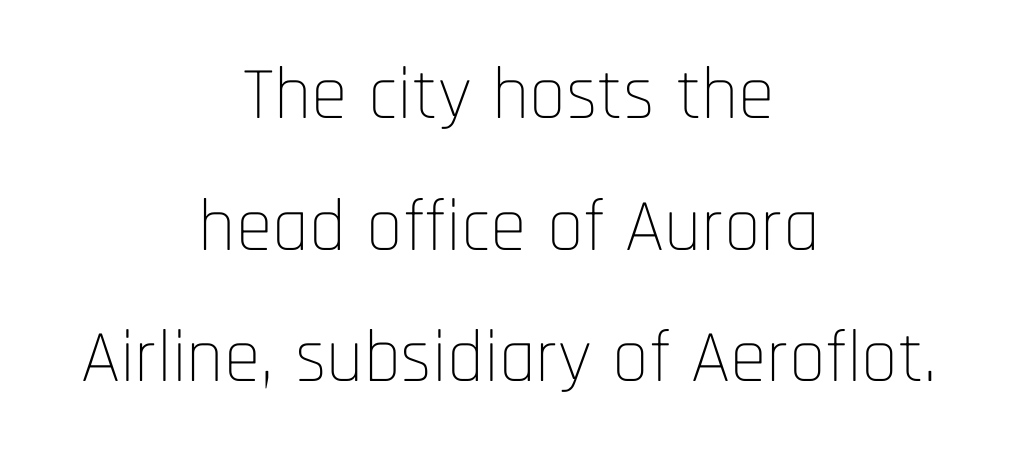
These lines are rendered in a variable-pitch font. This sample uses plain, unmodified letter spacing. This sample uses a sans-serif face. Caption: multi-line text, centered on the measure. This is roman type, the default non-slanted kind. Lines of text with bare space underneath.
